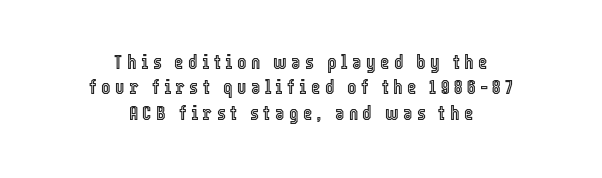
If you measured baseline to baseline, you'd find a middling distance. Compared with typical body copy, the letter spacing here is much looser. Which margin do the lines hug? Neither — every line sits in the middle. Clear beneath every line of the passage. If you drew a line through each stem, it would be perfectly vertical.
